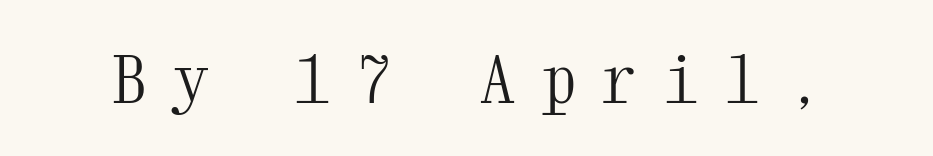
The image shows 66 px light, condensed serif type, upright, monospaced; set unusually wide letter spacing (+0.43 em), not underlined; medium stroke contrast and a medium x-height.
